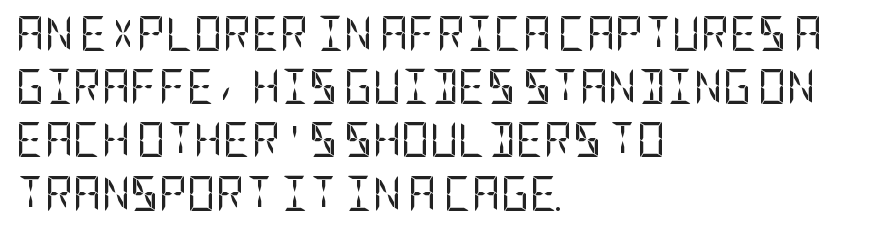
Whoever set this chose a conventional vertical rhythm. The font is comparable to plain body text, perhaps lighter. The text block is weighted toward the left margin, trailing off unevenly rightward. Nobody touched the tracking dial on this one. The string is rendered with underlining switched off.
